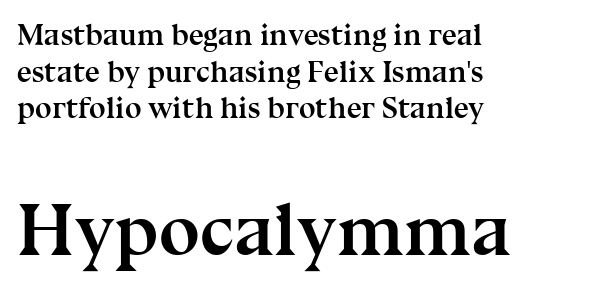
The lettering stays uniformly vertical, giving the passage a roman look. The more generous point size was reserved for the lower chunk. The designer went with a serif here, giving each stem small feet. Pretty heavy lettering here — definitely bold. A clean baseline with only descenders dipping below it. There is no visible air inserted between adjacent glyphs.
